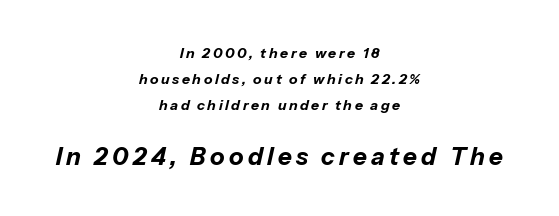
{"italic": "yes", "lean": "right", "slant_degrees": 13, "bold": "yes", "underline": "no", "align": "center", "line_spacing_ratio": 1.86, "larger_block": "second", "size_ratio": 1.71, "glyph_px": 24}
